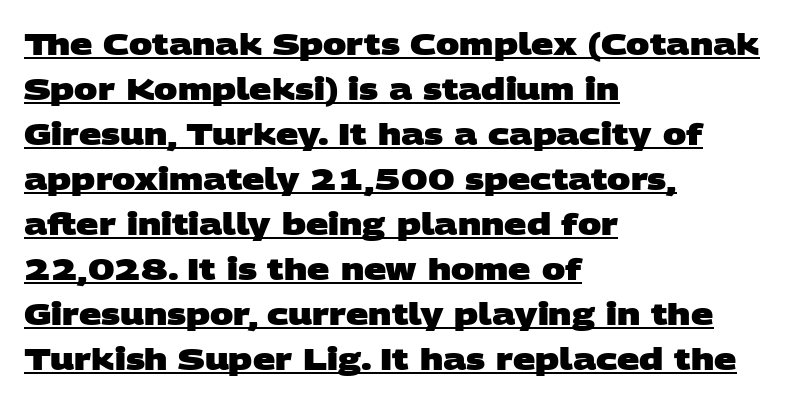
How are the letters spaced? Ordinarily, with no added tracking. Left-aligned paragraph, ragged on the right. Unlike a traditional serif, this face leaves its strokes unadorned. Rows of type keep a routine distance in the vertical direction. A baseline rule has been typeset under these characters.
